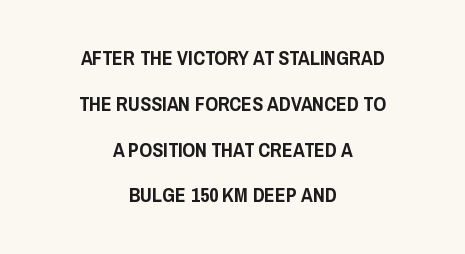
The zone under the glyphs is completely vacant. Does the copy run flush right? No — it is centered line by line. Ordinary non-slanted type is in use. Widely set lines give the paragraph a tall, airy silhouette. Default kerning and tracking; the words read as compact shapes.
